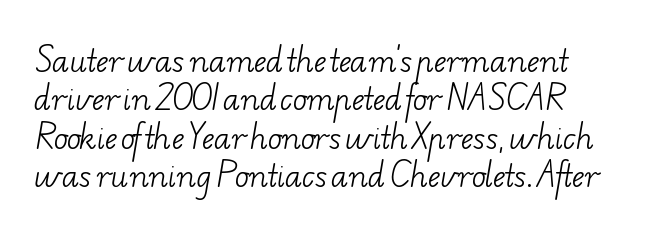
{"serif": "yes", "bold": "no", "weight": "light", "width": "wide", "stroke_contrast": "low", "x_height": "small", "monospaced": "no", "underline": "no", "line_spacing": "normal", "line_spacing_ratio": 1.32, "letter_spacing": "normal", "letter_spacing_em": 0.0, "glyph_px": 29}
